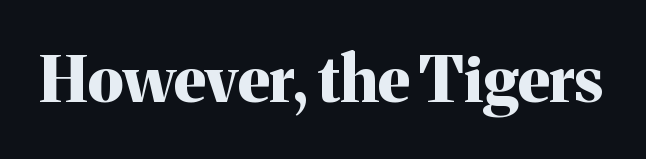
Q: Is the text bold? A: Yes.
Q: Is the text italic (slanted)? A: No, it is upright.
Q: Is the typeface a serif or a sans-serif typeface? A: Serif.
Q: Is the text underlined? A: No.
Q: Is the spacing between letters normal or unusually wide? A: Normal.
Q: Width (condensed, normal, or wide)? A: Normal.
Q: Stroke contrast? A: Medium.
Q: x-height? A: Medium.
Q: Monospaced? A: No.
